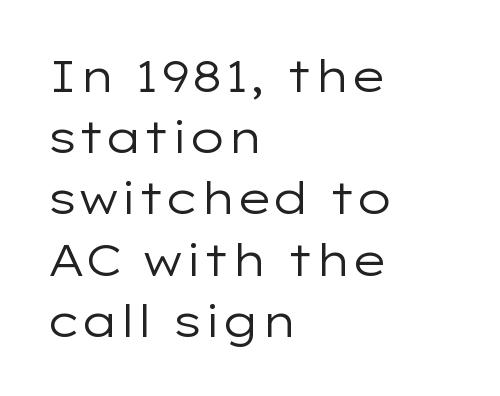
Each letter's strokes conclude bluntly, with no projecting serifs. In CSS terms this would be text-align: left. The space directly below the letters is spotless. Is the letter spacing exaggerated? No — it looks like the ordinary default. Character widths vary here, with narrow letters taking less room than wide ones. The letters stand straight up with perfectly vertical stems.
